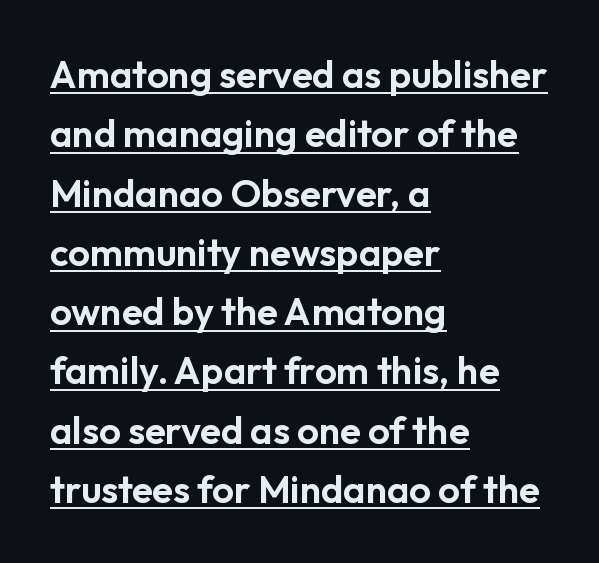
This is roman type, the default non-slanted kind. How are the letters spaced? Ordinarily, with no added tracking. Is the block centered? No — it sits flush against the left margin. A typesetter would call this proportional, since set widths differ per character.
